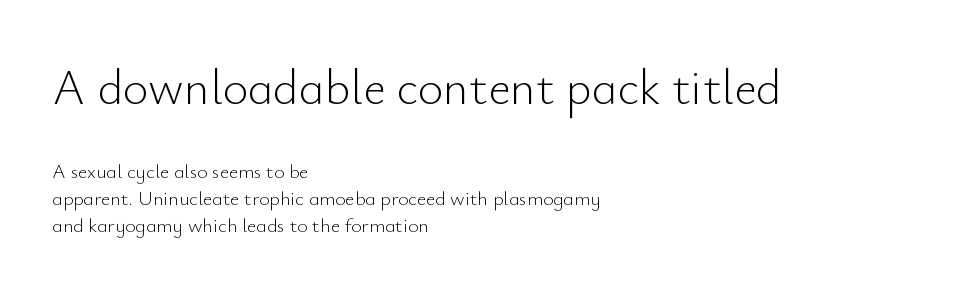
Ascenders rise straight up at ninety degrees. Think of a printed novel: that variable character pitch is what you see here. Clear beneath every line of the passage. A typesetter would call this zero additional tracking. Reading top to bottom, the characters get smaller at the block break.
